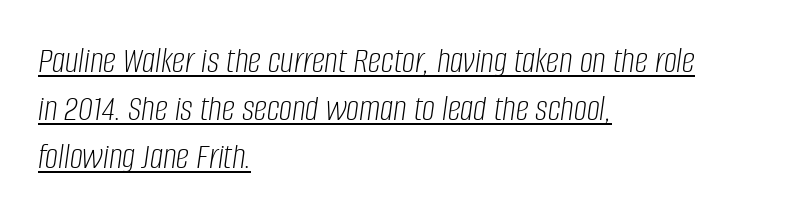
Q: Is the text bold? A: No.
Q: Is the text italic (slanted)? A: Yes, it leans right by about 8 degrees.
Q: Is the text underlined? A: Yes.
Q: How is the paragraph aligned? A: Left-aligned.
Q: Is the spacing between letters normal or unusually wide? A: Normal.
Q: Is the spacing between lines tight, normal or loose? A: Normal.
Q: Width (condensed, normal, or wide)? A: Condensed.
Q: Stroke contrast? A: Low.
Q: x-height? A: Large.
Q: Monospaced? A: No.
